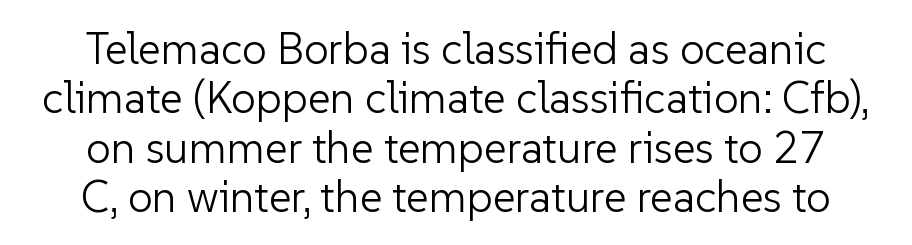
Q: Is the text bold? A: No.
Q: Is the text italic (slanted)? A: No, it is upright.
Q: Is the typeface a serif or a sans-serif typeface? A: Sans-serif.
Q: Is the text underlined? A: No.
Q: How is the paragraph aligned? A: Centered.
Q: Is the spacing between letters normal or unusually wide? A: Normal.
Q: Is the spacing between lines tight, normal or loose? A: Tight.
Q: Width (condensed, normal, or wide)? A: Normal.
Q: Stroke contrast? A: Low.
Q: x-height? A: Medium.
Q: Monospaced? A: No.
